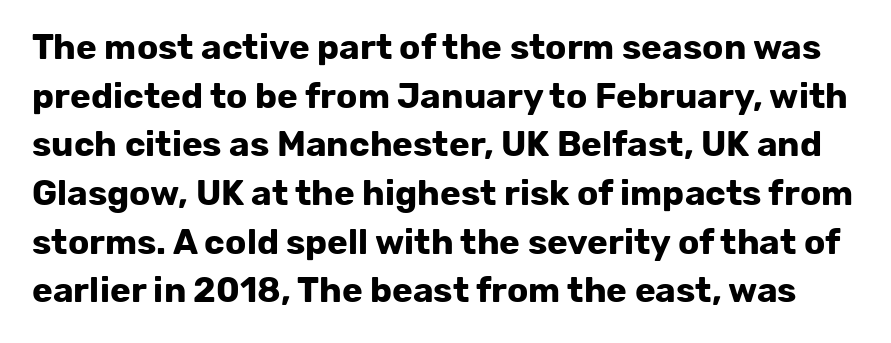
The image shows 35 px bold sans-serif type, upright; set normal line spacing (1.39x), normal letter spacing, not underlined; low stroke contrast and a medium x-height.
